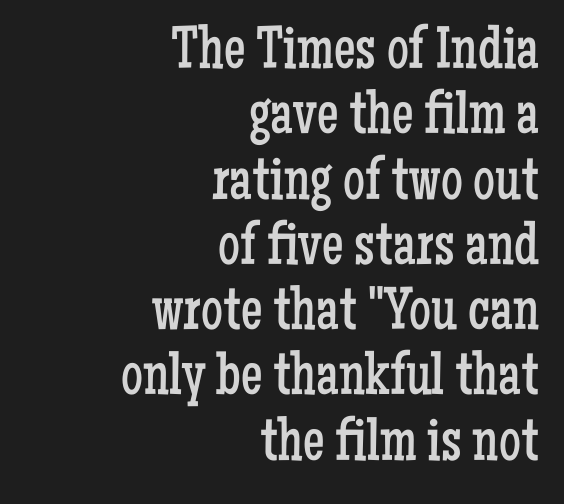
The image shows 61 px regular-weight, condensed serif type, upright; set right-aligned, tight line spacing (1.07x), normal letter spacing, not underlined; low stroke contrast and a medium x-height.
